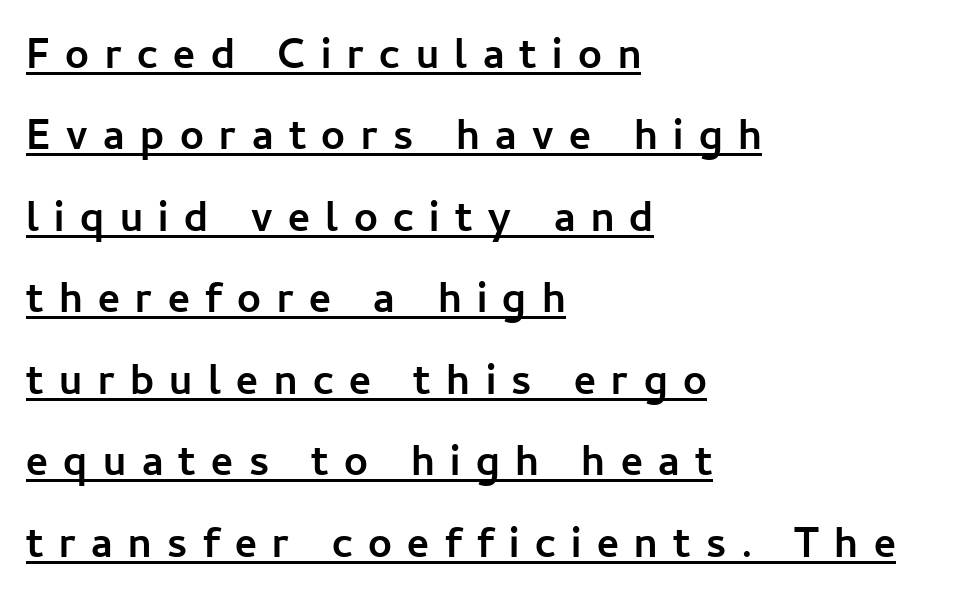
The lettering is marked with a stroke running underneath it. Varying glyph widths throughout — classic text-font behaviour. Nothing sits at the stroke ends, so this counts as sans-serif. You could fit nearly another row in the gap between these rows.
